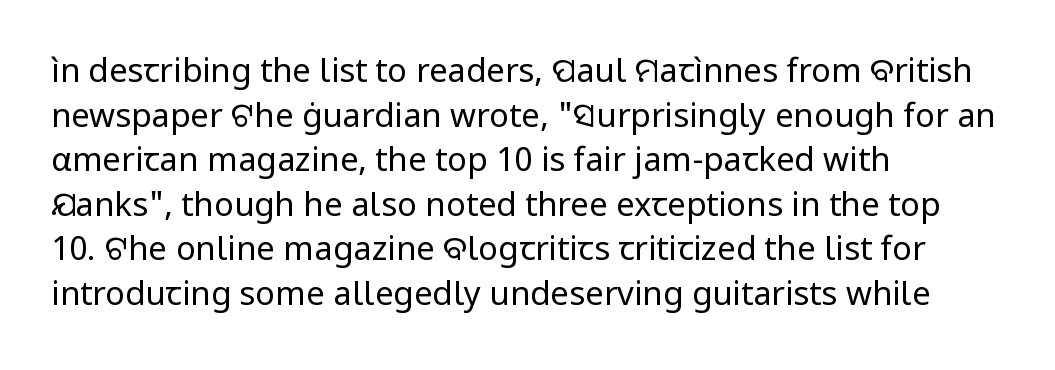
Vertically, the passage feels balanced, rows spaced as you'd expect. The strip under each line holds only bare page. Here the designer chose a conventional face with non-uniform glyph widths. Compared with typical body copy, the letter spacing here is the same. This sample uses a sans-serif face. A quiet, ordinary-to-light weight characterises the typeface.
